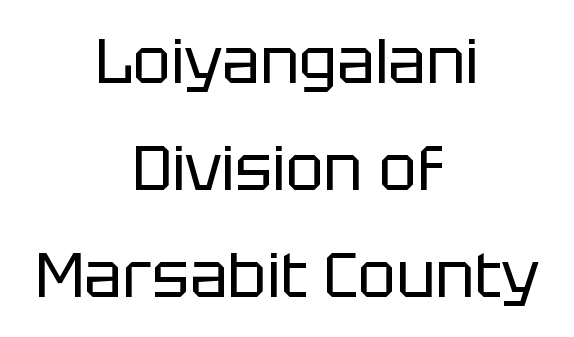
You could call the tracking neutral — neither tight nor loose. Nothing sits at the stroke ends, so this counts as sans-serif. Proportional: the letters do not fall into vertical columns. Letters have the restrained weight of plain body copy at most.
